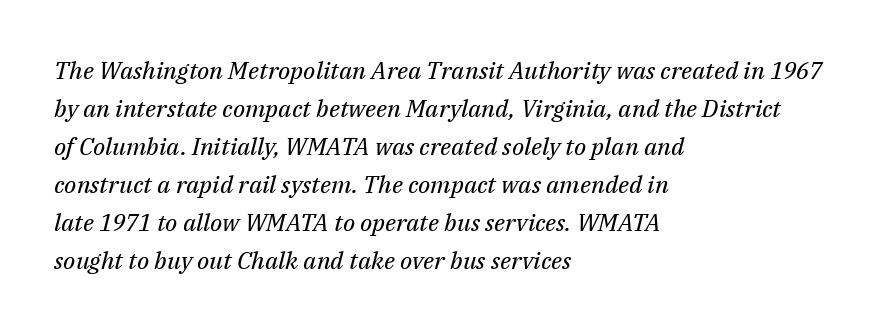
The space between consecutive lines is moderate. Rendered with sloped, italic letterforms. Compared with typical body copy, the letter spacing here is the same. Descenders hang freely into open space.
